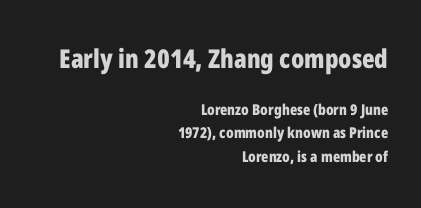
The image shows 26 px bold type, upright; set right-aligned, normal line spacing (1.57x), normal letter spacing, not underlined; the first (top) block is 1.73x larger.
